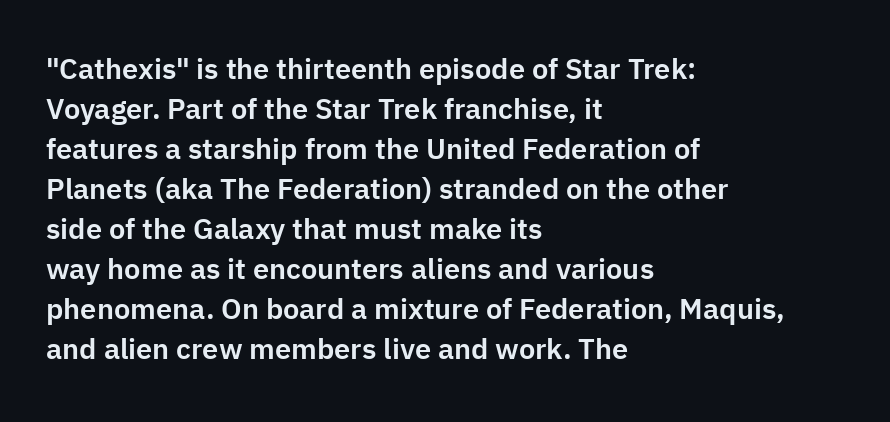
The image shows 29 px sans-serif type, upright; set left-aligned, normal line spacing (1.38x), normal letter spacing, not underlined; low stroke contrast and a medium x-height.
